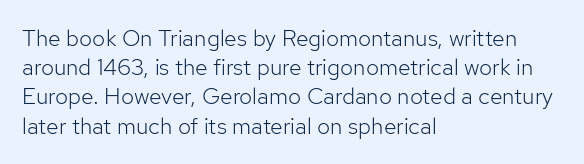
Q: Is the text bold? A: No.
Q: Is the text italic (slanted)? A: No, it is upright.
Q: Is the text underlined? A: No.
Q: How is the paragraph aligned? A: Left-aligned.
Q: Is the spacing between letters normal or unusually wide? A: Normal.
Q: Is the spacing between lines tight, normal or loose? A: Normal.
